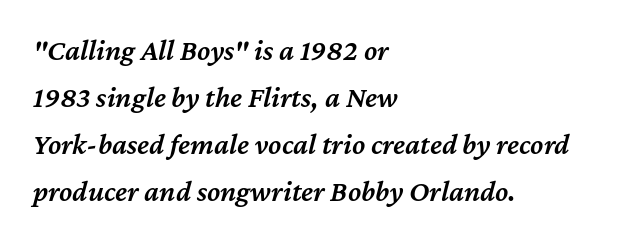
Q: Is the text bold? A: Semi-bold.
Q: Is the text italic (slanted)? A: Yes, it leans right by about 12 degrees.
Q: Is the text underlined? A: No.
Q: How is the paragraph aligned? A: Left-aligned.
Q: Is the spacing between letters normal or unusually wide? A: Normal.
Q: Is the spacing between lines tight, normal or loose? A: Normal.
Q: Width (condensed, normal, or wide)? A: Normal.
Q: Stroke contrast? A: Medium.
Q: x-height? A: Medium.
Q: Monospaced? A: No.
